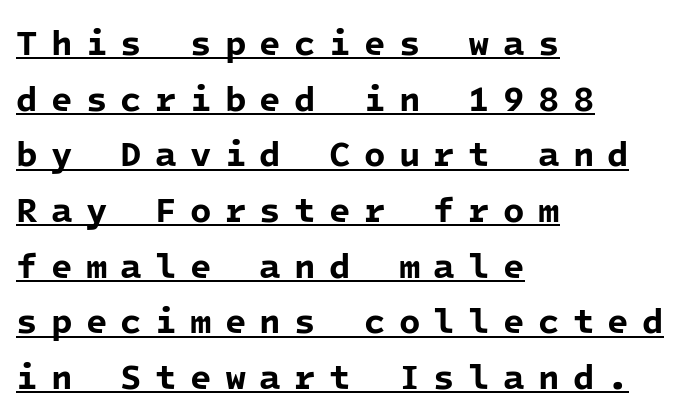
The image shows 35 px bold sans-serif type, monospaced; set left-aligned, normal line spacing (1.59x), unusually wide letter spacing (+0.38 em), underlined; low stroke contrast and a medium x-height.
